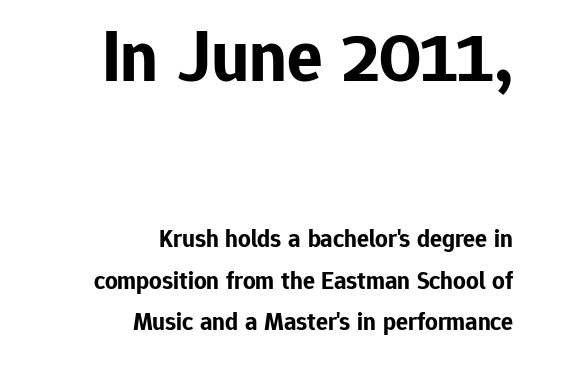
Characters remain perfectly vertical along every line. Weight check: bold — yes, fully. Bare-footed words on every line. Nothing unusual about the tracking: characters are spaced as the font intends. Large over small — that's the arrangement of the two blocks here. Varying glyph widths throughout — classic text-font behaviour.
